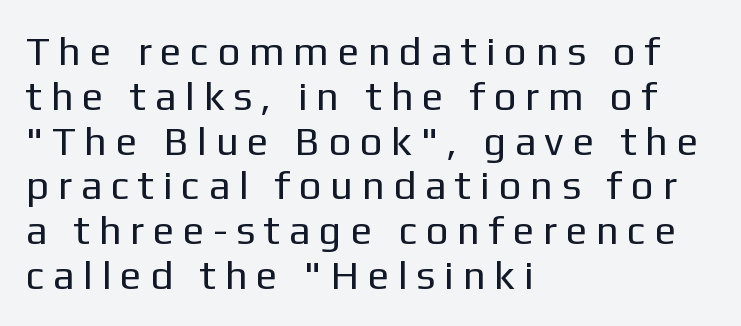
Does the type have serifs? No, each stem ends abruptly. Type without underlining. Italic: no, the glyphs are upright roman. The letters advance in unequal steps, a hallmark of proportional type.
